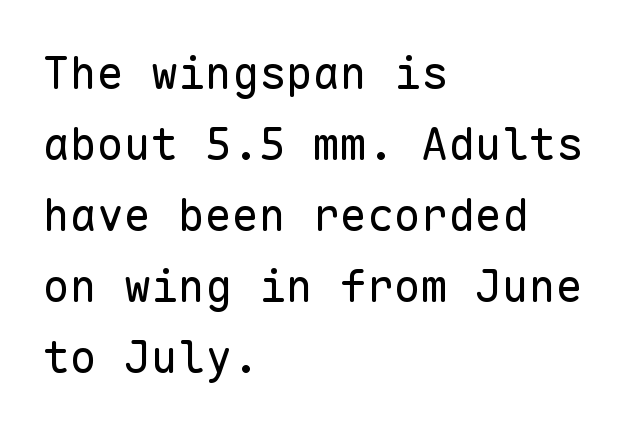
Q: Is the text bold? A: No.
Q: Is the text italic (slanted)? A: No, it is upright.
Q: Is the typeface a serif or a sans-serif typeface? A: Sans-serif.
Q: Is the text underlined? A: No.
Q: How is the paragraph aligned? A: Left-aligned.
Q: Is the spacing between letters normal or unusually wide? A: Normal.
Q: Is the spacing between lines tight, normal or loose? A: Normal.
Q: Width (condensed, normal, or wide)? A: Normal.
Q: Stroke contrast? A: Low.
Q: x-height? A: Medium.
Q: Monospaced? A: Yes.
